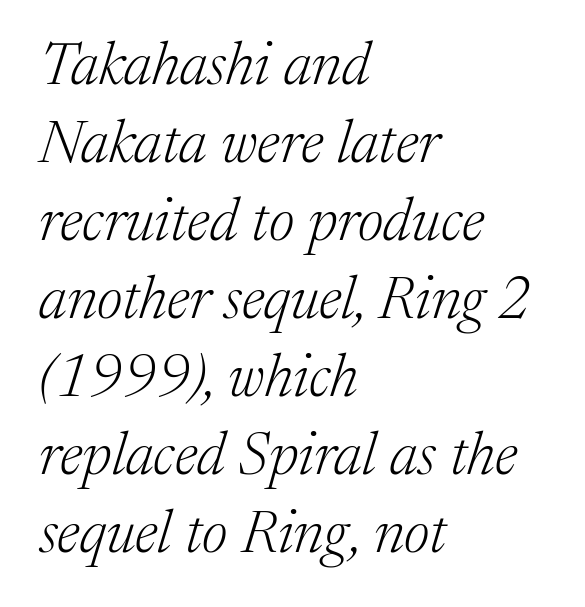
{"serif": "yes", "italic": "yes", "lean": "right", "slant_degrees": 17, "bold": "no", "weight": "light", "width": "normal", "stroke_contrast": "medium", "x_height": "medium", "monospaced": "no", "underline": "no", "align": "left", "line_spacing": "normal", "line_spacing_ratio": 1.3, "letter_spacing": "normal", "letter_spacing_em": 0.0, "glyph_px": 60}
